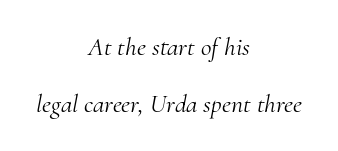
The image shows 26 px text type, italic (leaning right); set centered, loose line spacing (2.21x), normal letter spacing, not underlined.
